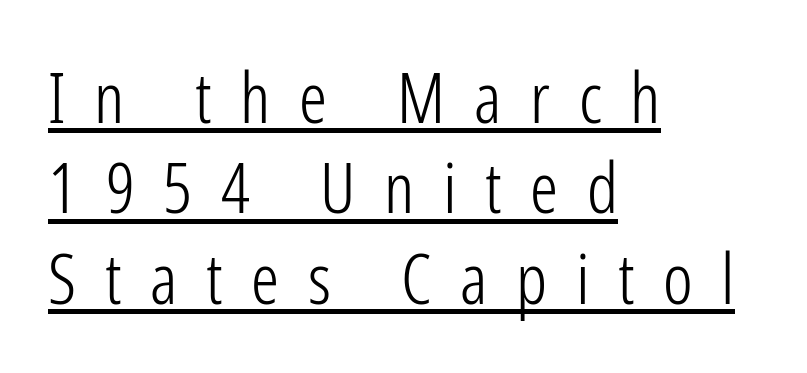
Is this a fixed-width face? No — the glyphs have proportional, varying widths. The designer left line spacing at the default. Decoration check: the copy is underlined. Heaviness? Minimal to ordinary, like unemphasized prose. Leftover space on each line is placed entirely after the last word.
